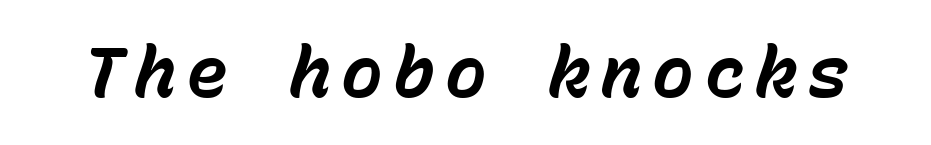
The image shows 70 px bold type, italic (leaning right), monospaced; set not underlined; low stroke contrast and a medium x-height.
